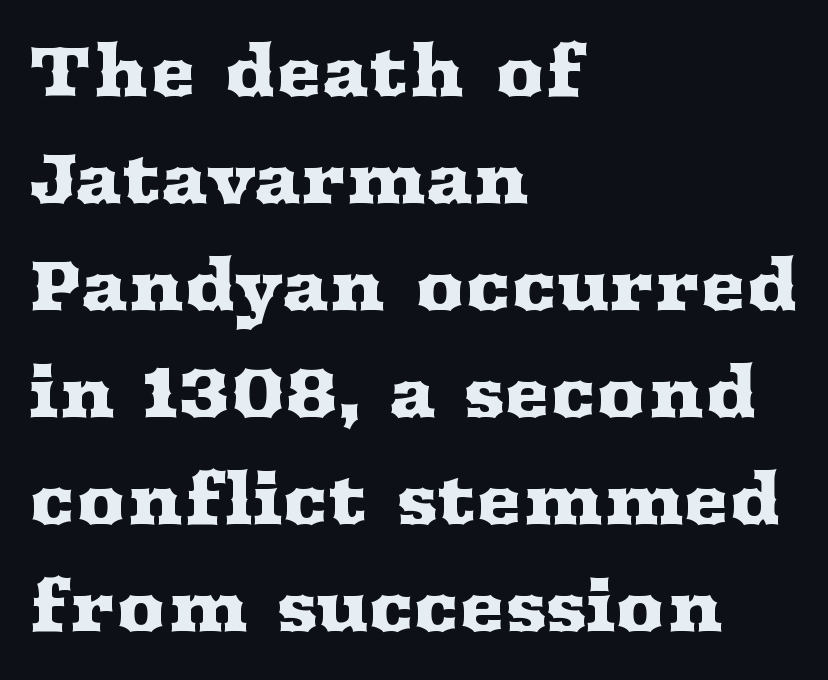
{"serif": "yes", "italic": "no", "width": "wide", "stroke_contrast": "medium", "x_height": "medium", "monospaced": "no", "underline": "no", "align": "left", "line_spacing": "normal", "line_spacing_ratio": 1.55, "letter_spacing": "normal", "letter_spacing_em": 0.0, "glyph_px": 69}
